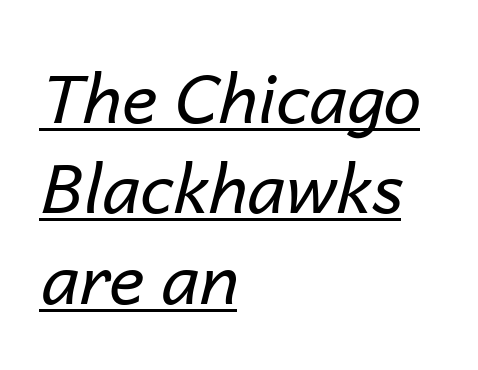
Here the glyphs are tracked normally, forming tight word shapes. You could not count columns in this text — the font is proportionally spaced. One glance says typical: line gaps are just what's usual. Decoration check: the copy is underlined.
